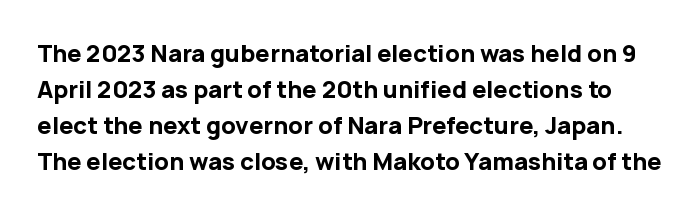
{"italic": "no", "bold": "yes", "underline": "no", "line_spacing": "normal", "line_spacing_ratio": 1.56, "letter_spacing": "normal", "letter_spacing_em": 0.0, "glyph_px": 23}
